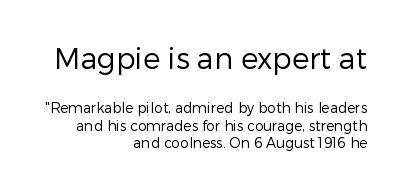
{"serif": "no", "italic": "no", "bold": "no", "weight": "regular", "width": "normal", "stroke_contrast": "low", "x_height": "medium", "monospaced": "no", "underline": "no", "align": "right", "line_spacing": "normal", "line_spacing_ratio": 1.25, "letter_spacing": "normal", "letter_spacing_em": 0.0, "larger_block": "first", "size_ratio": 2.07, "glyph_px": 29}
